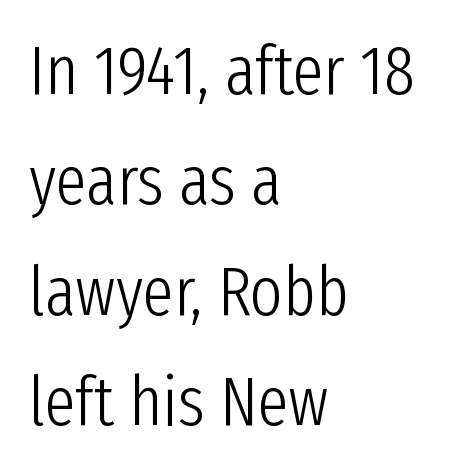
Only glyphs here, with clear space below each row. Is this a sans? Yes — the strokes have no serifs. Note the varied advance widths — an 'i' is clearly narrower than an 'm'. This rendering leaves character spacing at its baseline value.
